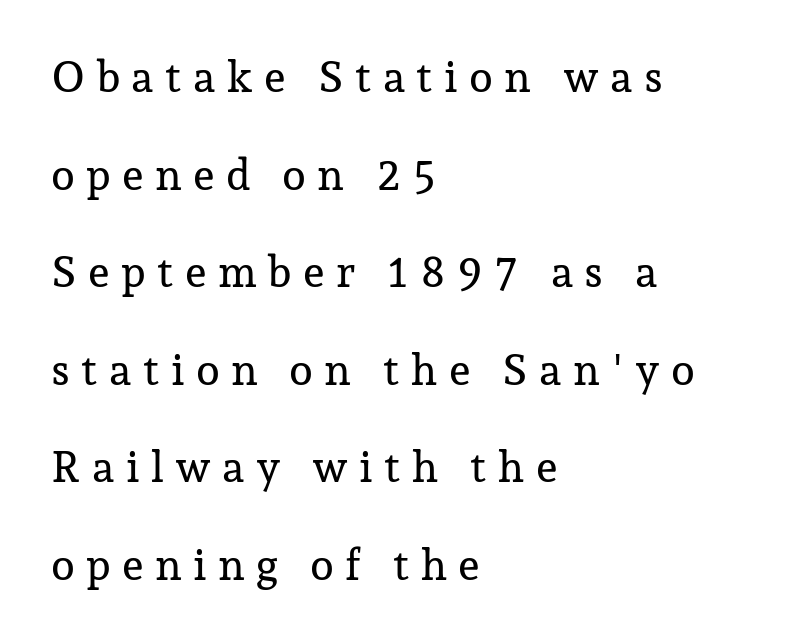
Q: Is the text italic (slanted)? A: No, it is upright.
Q: Is the typeface a serif or a sans-serif typeface? A: Serif.
Q: Is the text underlined? A: No.
Q: How is the paragraph aligned? A: Left-aligned.
Q: Is the spacing between letters normal or unusually wide? A: Unusually wide.
Q: Is the spacing between lines tight, normal or loose? A: Loose.
Q: Width (condensed, normal, or wide)? A: Normal.
Q: Stroke contrast? A: Low.
Q: x-height? A: Medium.
Q: Monospaced? A: No.
